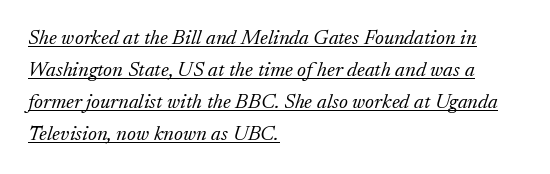
A quiet, ordinary-to-light weight characterises the typeface. There is no visible air inserted between adjacent glyphs. Every row of glyphs begins at an identical x-position on the left. In terms of posture, this sample is oblique. How would I describe the line gaps? Plain and ordinary. Each line of the rendering has a horizontal stroke beneath the glyphs.
